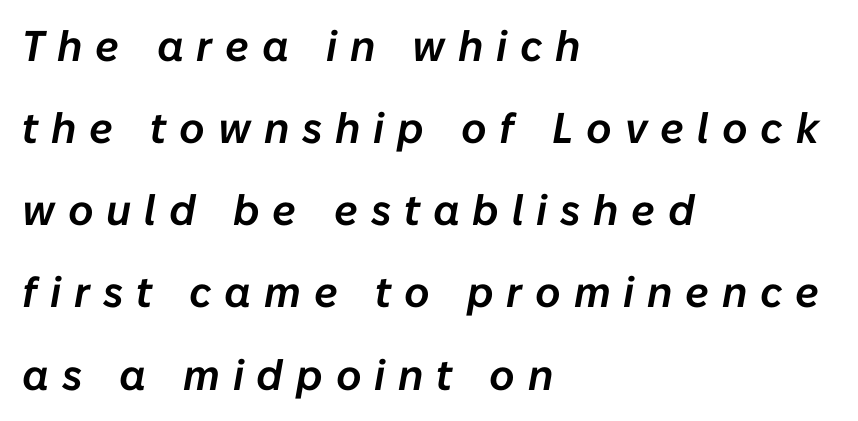
{"italic": "yes", "lean": "right", "slant_degrees": 10, "width": "normal", "stroke_contrast": "low", "x_height": "medium", "monospaced": "no", "underline": "no", "align": "left", "line_spacing": "loose", "line_spacing_ratio": 1.91, "letter_spacing": "wide", "letter_spacing_em": 0.3, "glyph_px": 43}
